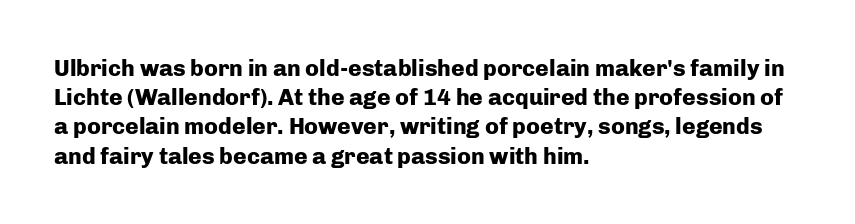
{"italic": "no", "bold": "yes", "underline": "no", "align": "left", "line_spacing": "normal", "line_spacing_ratio": 1.27, "letter_spacing": "normal", "letter_spacing_em": 0.0, "glyph_px": 23}
